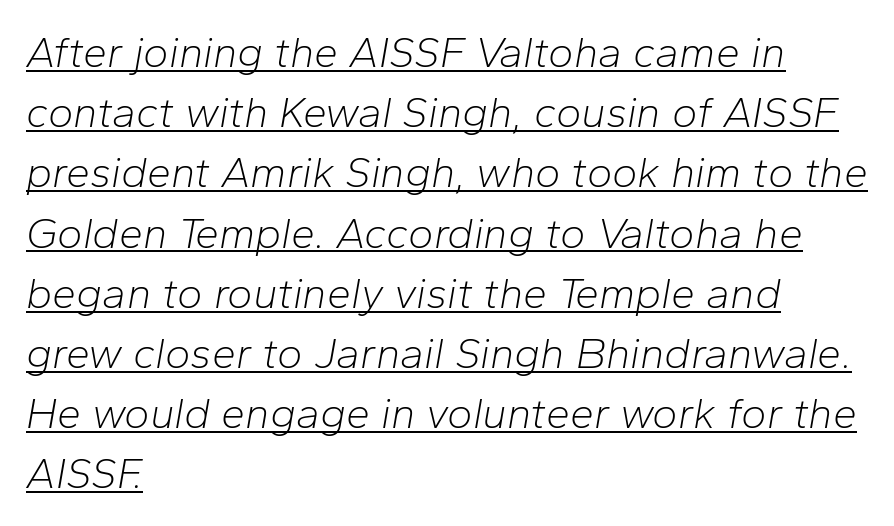
{"italic": "yes", "lean": "right", "slant_degrees": 10, "bold": "no", "weight": "light", "width": "normal", "stroke_contrast": "low", "x_height": "medium", "monospaced": "no", "underline": "yes", "align": "left", "line_spacing": "normal", "line_spacing_ratio": 1.4, "letter_spacing": "normal", "letter_spacing_em": 0.0, "glyph_px": 43}
